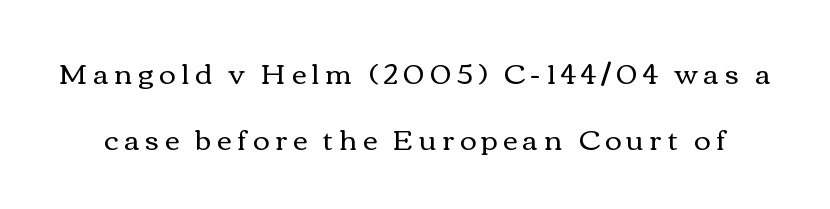
The image shows 28 px regular-weight, wide type, upright; set loose line spacing (2.35x), unusually wide letter spacing (+0.21 em), not underlined; a medium x-height.
